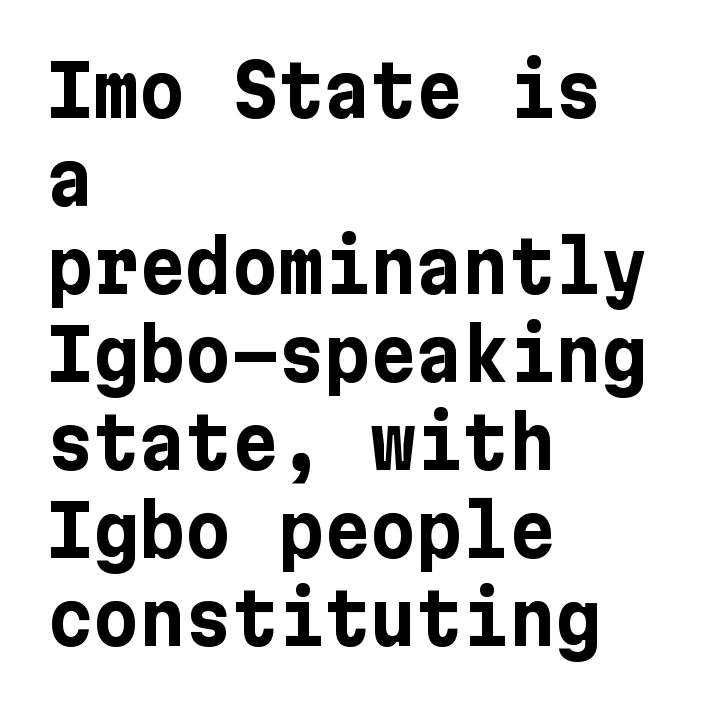
The image shows 71 px bold sans-serif type, upright; set left-aligned, line spacing 1.24x, normal letter spacing, not underlined; low stroke contrast and a medium x-height.
